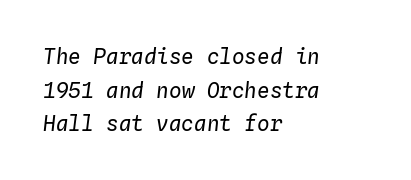
Q: Is the text bold? A: No.
Q: Is the text italic (slanted)? A: Yes, it leans right by about 4 degrees.
Q: Is the text underlined? A: No.
Q: How is the paragraph aligned? A: Left-aligned.
Q: Is the spacing between letters normal or unusually wide? A: Normal.
Q: Is the spacing between lines tight, normal or loose? A: Normal.
